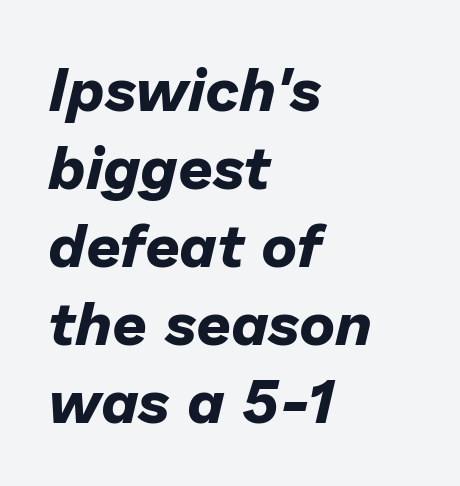
Q: Is the text bold? A: Yes.
Q: Is the text italic (slanted)? A: Yes, it leans right by about 13 degrees.
Q: Is the text underlined? A: No.
Q: How is the paragraph aligned? A: Left-aligned.
Q: Is the spacing between letters normal or unusually wide? A: Normal.
Q: Is the spacing between lines tight, normal or loose? A: Normal.
Q: Width (condensed, normal, or wide)? A: Normal.
Q: Stroke contrast? A: Low.
Q: x-height? A: Medium.
Q: Monospaced? A: No.
